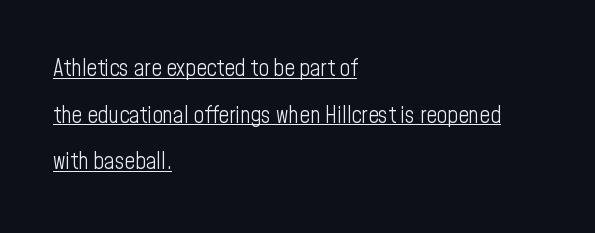
Q: Is the text bold? A: No.
Q: Is the text italic (slanted)? A: No, it is upright.
Q: Is the text underlined? A: Yes.
Q: How is the paragraph aligned? A: Left-aligned.
Q: Is the spacing between letters normal or unusually wide? A: Normal.
Q: Is the spacing between lines tight, normal or loose? A: Loose.
